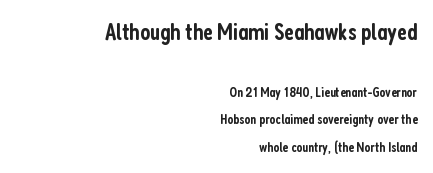
{"italic": "no", "bold": "semi", "underline": "no", "align": "right", "line_spacing": "loose", "line_spacing_ratio": 1.98, "letter_spacing": "normal", "letter_spacing_em": 0.0, "larger_block": "first", "size_ratio": 1.71, "glyph_px": 24}
